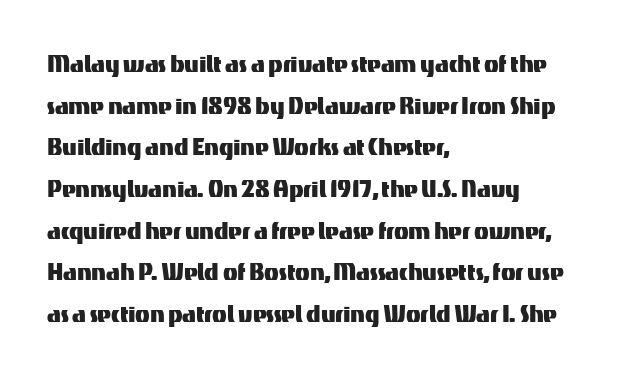
Q: Is the text italic (slanted)? A: No, it is upright.
Q: Is the typeface a serif or a sans-serif typeface? A: Sans-serif.
Q: Is the text underlined? A: No.
Q: How is the paragraph aligned? A: Left-aligned.
Q: Is the spacing between letters normal or unusually wide? A: Normal.
Q: Is the spacing between lines tight, normal or loose? A: Normal.
Q: Width (condensed, normal, or wide)? A: Normal.
Q: Stroke contrast? A: Medium.
Q: x-height? A: Medium.
Q: Monospaced? A: No.
